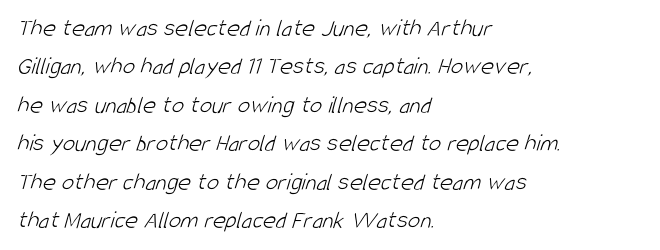
{"bold": "no", "underline": "no", "align": "left", "line_spacing": "normal", "line_spacing_ratio": 1.54, "letter_spacing": "normal", "letter_spacing_em": 0.0, "glyph_px": 25}
